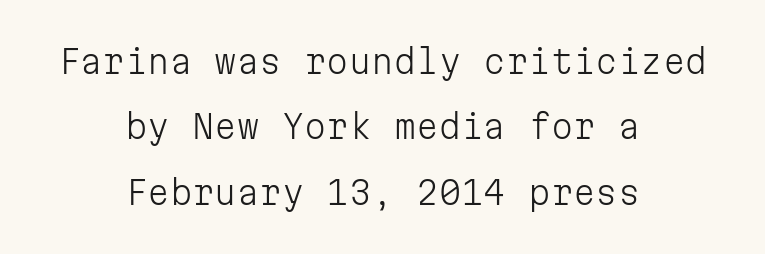
{"serif": "no", "italic": "no", "bold": "no", "weight": "light", "width": "normal", "stroke_contrast": "low", "x_height": "medium", "monospaced": "yes", "underline": "no", "align": "center", "line_spacing": "loose", "line_spacing_ratio": 2.04, "letter_spacing": "normal", "letter_spacing_em": 0.0, "glyph_px": 32}
